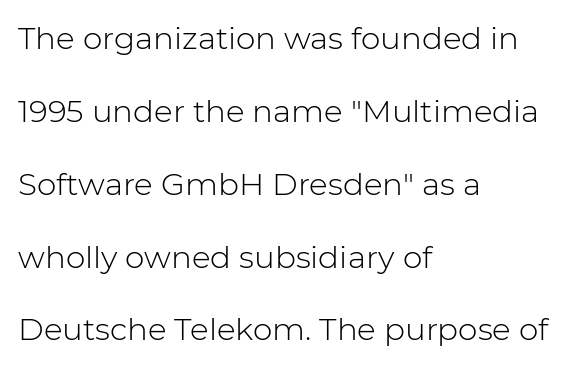
{"serif": "no", "italic": "no", "bold": "no", "weight": "light", "width": "normal", "stroke_contrast": "low", "x_height": "medium", "monospaced": "no", "underline": "no", "align": "left", "line_spacing": "loose", "line_spacing_ratio": 2.35, "letter_spacing": "normal", "letter_spacing_em": 0.0, "glyph_px": 31}
